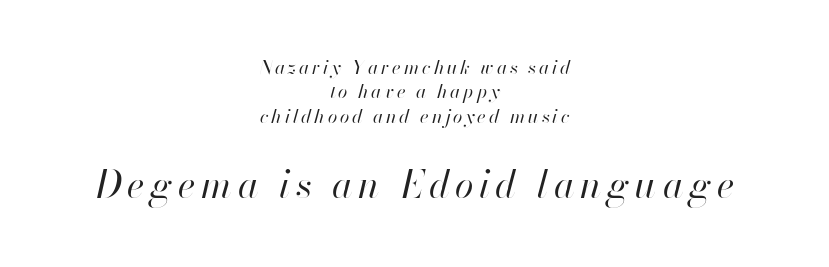
Q: Is the text bold? A: No.
Q: Is the text italic (slanted)? A: Yes, it leans right by about 13 degrees.
Q: Is the text underlined? A: No.
Q: How is the paragraph aligned? A: Centered.
Q: Is the spacing between lines tight, normal or loose? A: Normal.
Q: Which block of text is set in a larger size, the first (top) or the second (bottom)? A: The second (bottom) one.
Q: Width (condensed, normal, or wide)? A: Normal.
Q: Stroke contrast? A: High.
Q: x-height? A: Small.
Q: Monospaced? A: No.
